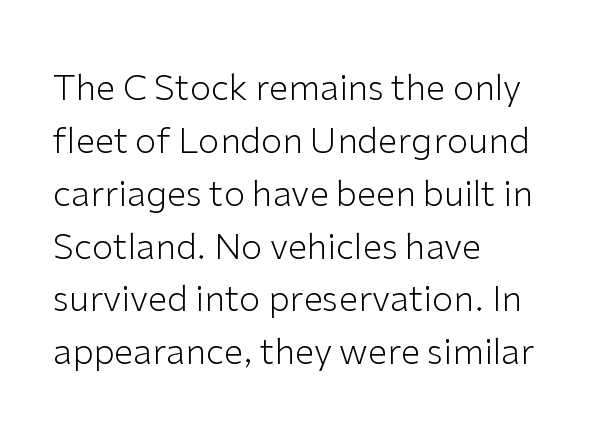
Q: Is the text bold? A: No.
Q: Is the text italic (slanted)? A: No, it is upright.
Q: Is the typeface a serif or a sans-serif typeface? A: Sans-serif.
Q: Is the text underlined? A: No.
Q: How is the paragraph aligned? A: Left-aligned.
Q: Is the spacing between letters normal or unusually wide? A: Normal.
Q: Is the spacing between lines tight, normal or loose? A: Normal.
Q: Width (condensed, normal, or wide)? A: Normal.
Q: Stroke contrast? A: Low.
Q: x-height? A: Medium.
Q: Monospaced? A: No.
